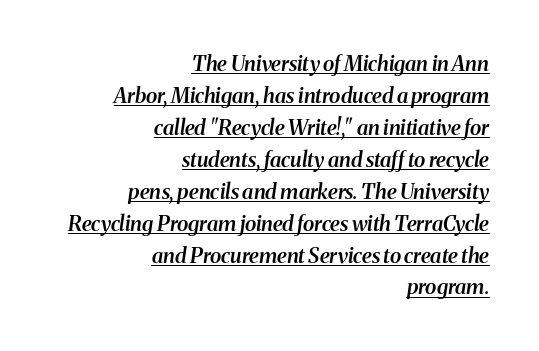
Q: Is the text bold? A: Semi-bold.
Q: Is the text italic (slanted)? A: Yes, it leans right by about 8 degrees.
Q: Is the text underlined? A: Yes.
Q: How is the paragraph aligned? A: Right-aligned.
Q: Is the spacing between letters normal or unusually wide? A: Normal.
Q: Is the spacing between lines tight, normal or loose? A: Normal.
